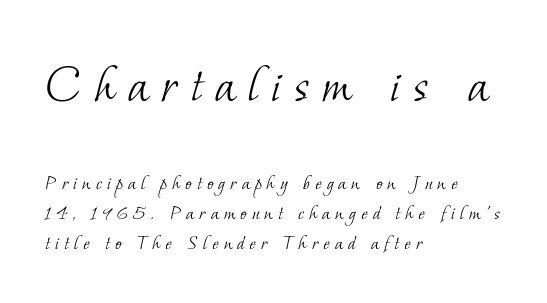
The words here are not underlined. Stem width sits at or under what a default text font uses. This rendering widens character spacing well past its baseline value. Compared with a centered layout, this one pins lines to the left instead. These two chunks differ in scale, with the top chunk taking the larger measure. The face used here is proportionally spaced, like ordinary book or web type.
